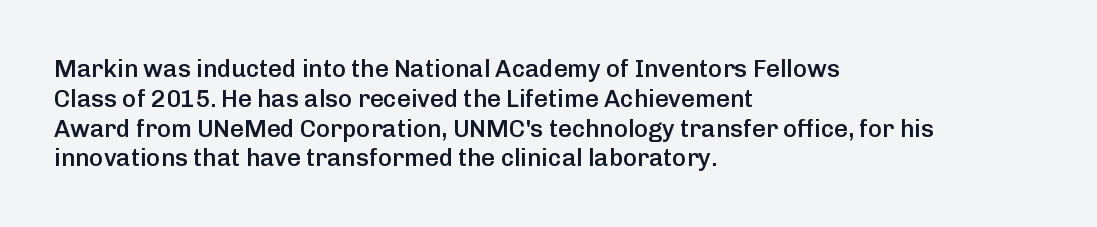
The image shows 24 px text type, upright; set left-aligned, line spacing 1.24x, normal letter spacing, not underlined.
